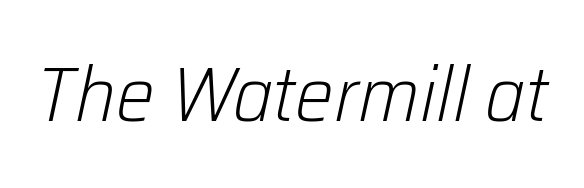
Q: Is the text bold? A: No.
Q: Is the text italic (slanted)? A: Yes, it leans right by about 12 degrees.
Q: Is the text underlined? A: No.
Q: Is the spacing between letters normal or unusually wide? A: Normal.
Q: Width (condensed, normal, or wide)? A: Normal.
Q: Stroke contrast? A: Low.
Q: x-height? A: Medium.
Q: Monospaced? A: No.
